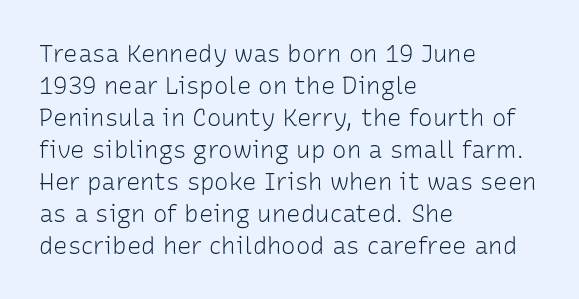
The image shows 24 px text type, upright; set left-aligned, normal line spacing (1.33x), normal letter spacing, not underlined.
